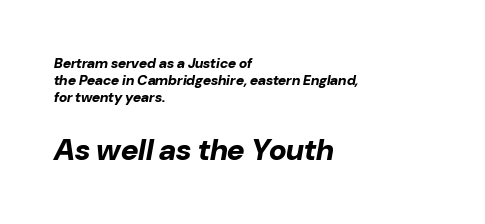
The zone under the glyphs is completely vacant. Spacing verdict: proportional, widths tailored to each character. Tall strokes in this sample are angled rather than plumb. The rendering enlarges the type as you move from the upper chunk to the lower. Its strokes are broad and dark, the hallmark of bold type. Horizontally, the lines are justified to the leading edge only.
